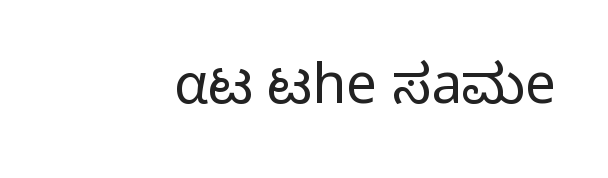
Q: Is the text bold? A: No.
Q: Is the text italic (slanted)? A: No, it is upright.
Q: Is the typeface a serif or a sans-serif typeface? A: Sans-serif.
Q: Is the text underlined? A: No.
Q: Is the spacing between letters normal or unusually wide? A: Normal.
Q: Width (condensed, normal, or wide)? A: Normal.
Q: Stroke contrast? A: Low.
Q: x-height? A: Medium.
Q: Monospaced? A: No.
